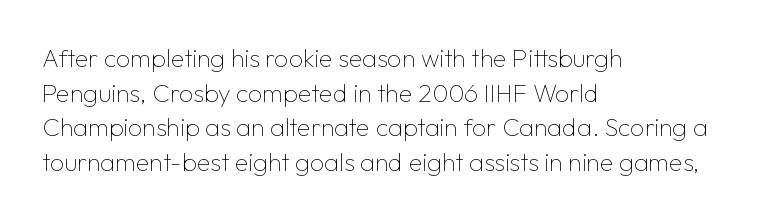
{"italic": "no", "bold": "no", "underline": "no", "align": "left", "line_spacing": "normal", "line_spacing_ratio": 1.39, "letter_spacing": "normal", "letter_spacing_em": 0.0, "glyph_px": 25}
